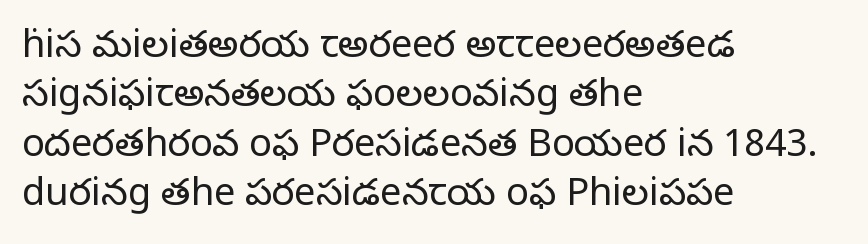
Q: Is the text bold? A: No.
Q: Is the text italic (slanted)? A: No, it is upright.
Q: Is the typeface a serif or a sans-serif typeface? A: Serif.
Q: Is the text underlined? A: No.
Q: How is the paragraph aligned? A: Left-aligned.
Q: Is the spacing between letters normal or unusually wide? A: Normal.
Q: Is the spacing between lines tight, normal or loose? A: Normal.
Q: Width (condensed, normal, or wide)? A: Normal.
Q: Stroke contrast? A: Low.
Q: x-height? A: Large.
Q: Monospaced? A: No.
